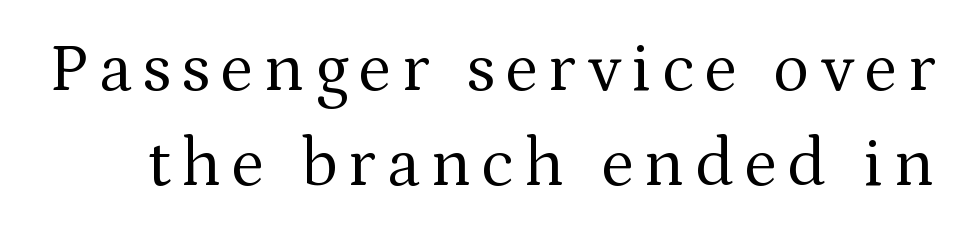
Q: Is the text bold? A: No.
Q: Is the text italic (slanted)? A: No, it is upright.
Q: Is the typeface a serif or a sans-serif typeface? A: Serif.
Q: Is the text underlined? A: No.
Q: Is the spacing between lines tight, normal or loose? A: Normal.
Q: Width (condensed, normal, or wide)? A: Normal.
Q: Stroke contrast? A: Medium.
Q: x-height? A: Medium.
Q: Monospaced? A: No.
